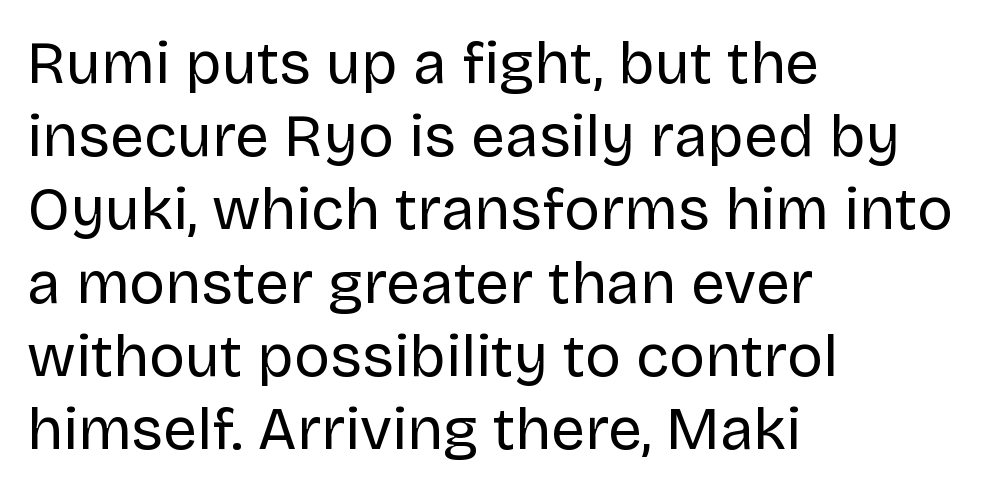
Q: Is the text bold? A: No.
Q: Is the text italic (slanted)? A: No, it is upright.
Q: Is the typeface a serif or a sans-serif typeface? A: Sans-serif.
Q: Is the text underlined? A: No.
Q: How is the paragraph aligned? A: Left-aligned.
Q: Is the spacing between letters normal or unusually wide? A: Normal.
Q: Width (condensed, normal, or wide)? A: Normal.
Q: Stroke contrast? A: Low.
Q: x-height? A: Large.
Q: Monospaced? A: No.
